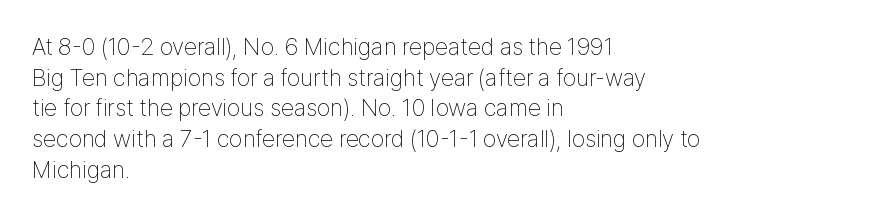
Is the type heavy? It reads as light-to-regular instead. Leftover space on each line is placed entirely after the last word. Characters follow at the spacing the type designer built in. The passage shown stacks its lines at a standard gap.
